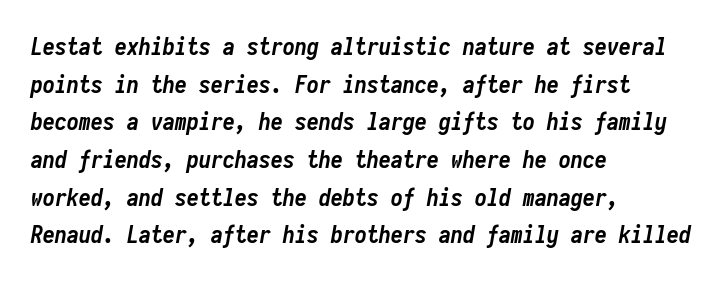
{"italic": "yes", "lean": "right", "slant_degrees": 10, "bold": "yes", "underline": "no", "align": "left", "line_spacing": "normal", "line_spacing_ratio": 1.57, "letter_spacing": "normal", "letter_spacing_em": 0.0, "glyph_px": 24}
